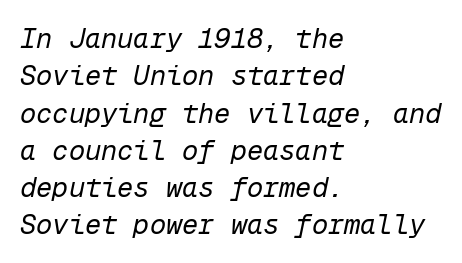
Q: Is the text bold? A: No.
Q: Is the text italic (slanted)? A: Yes, it leans right by about 12 degrees.
Q: Is the text underlined? A: No.
Q: How is the paragraph aligned? A: Left-aligned.
Q: Is the spacing between letters normal or unusually wide? A: Normal.
Q: Is the spacing between lines tight, normal or loose? A: Normal.
